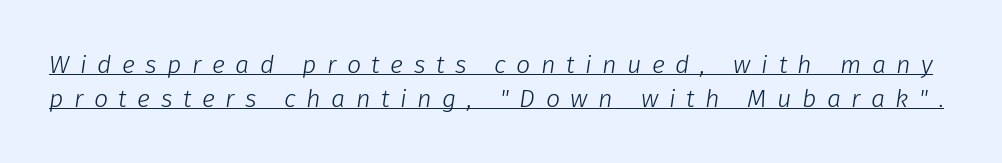
The image shows 25 px text type, italic (leaning right); set normal line spacing (1.36x), unusually wide letter spacing (+0.42 em), underlined.
